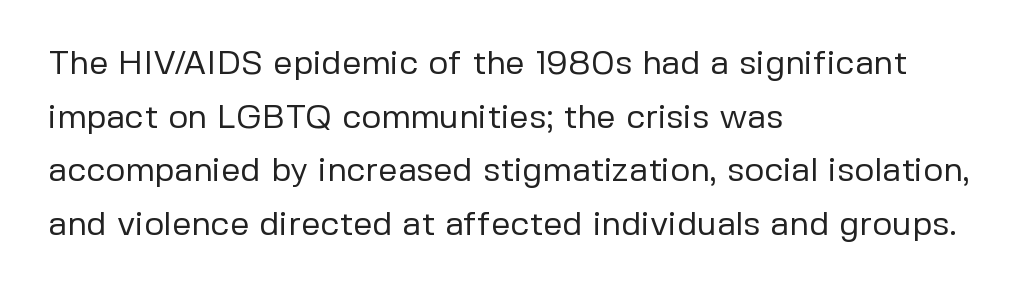
Q: Is the text bold? A: No.
Q: Is the text italic (slanted)? A: No, it is upright.
Q: Is the typeface a serif or a sans-serif typeface? A: Sans-serif.
Q: Is the text underlined? A: No.
Q: How is the paragraph aligned? A: Left-aligned.
Q: Is the spacing between letters normal or unusually wide? A: Normal.
Q: Is the spacing between lines tight, normal or loose? A: Normal.
Q: Width (condensed, normal, or wide)? A: Normal.
Q: Stroke contrast? A: Low.
Q: x-height? A: Medium.
Q: Monospaced? A: No.
